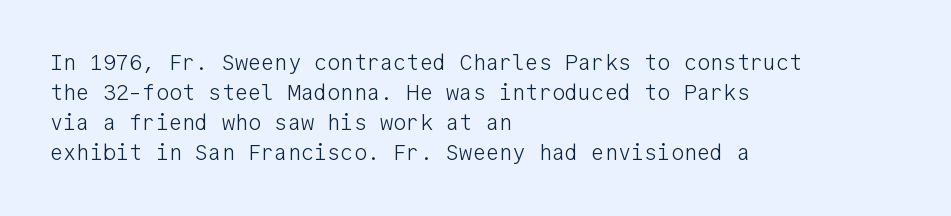
{"italic": "no", "bold": "no", "underline": "no", "align": "left", "line_spacing": "normal", "line_spacing_ratio": 1.37, "letter_spacing": "normal", "letter_spacing_em": 0.0, "glyph_px": 22}
